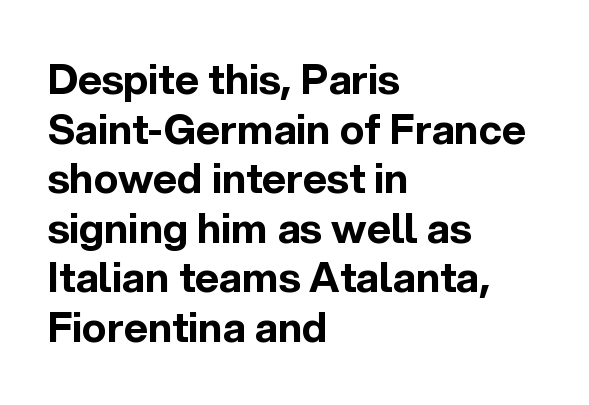
The image shows 41 px bold sans-serif type, upright; set left-aligned, line spacing 1.21x, normal letter spacing, not underlined; a medium x-height.
